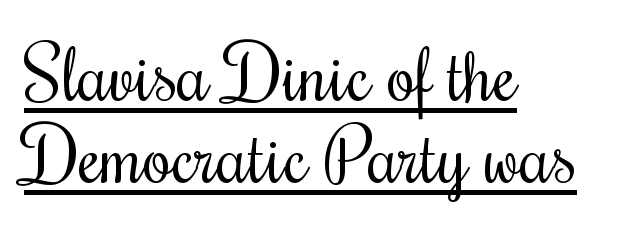
{"bold": "no", "weight": "regular", "width": "condensed", "stroke_contrast": "medium", "x_height": "small", "monospaced": "no", "underline": "yes", "align": "left", "line_spacing": "tight", "line_spacing_ratio": 1.11, "letter_spacing": "normal", "letter_spacing_em": 0.0, "glyph_px": 74}
